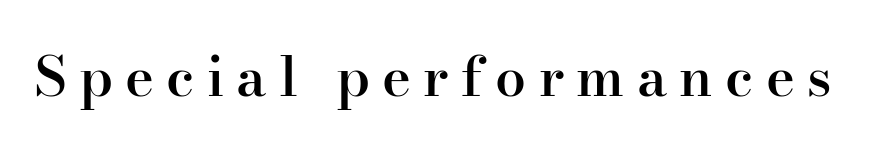
Does the type have serifs? Yes, each stem ends in a small foot. A roman cut, with each character standing at attention. What stands out about the letter spacing? Its width — letters are far apart. Spacing verdict: proportional, widths tailored to each character. Unmarked baselines from the first word to the last.
